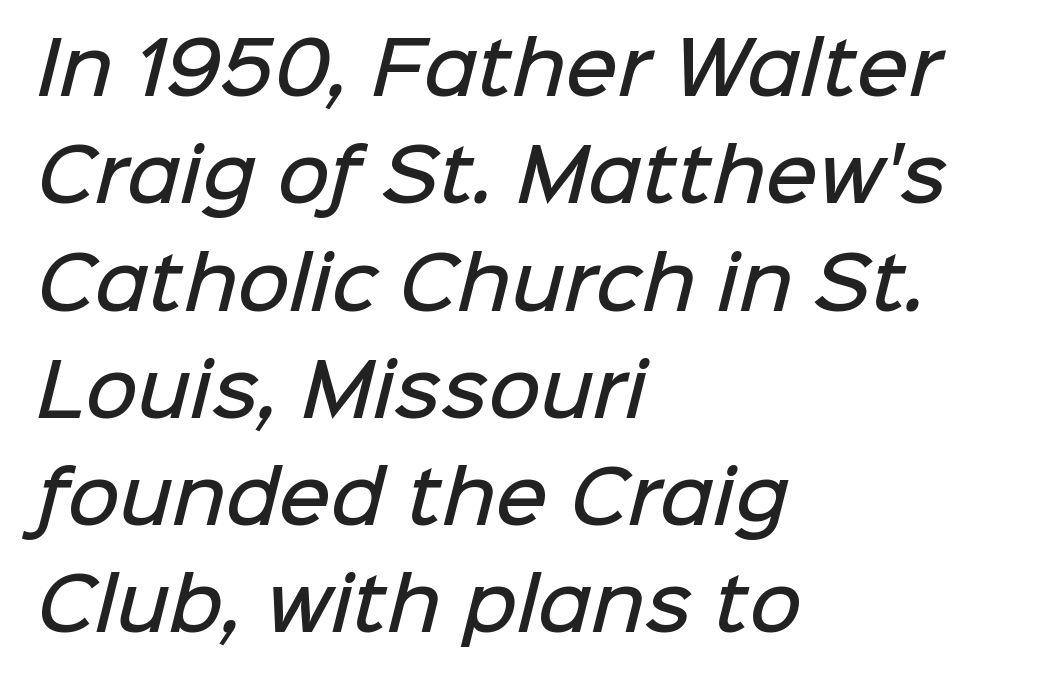
This is sans-serif lettering, the kind often seen on screens and signage. Caption: standard tracking, unaltered. This sample has the flowing, uneven cadence of proportional lettering. Check under the words: just untouched page. Summary of vertical rhythm: regular, with standard interline spacing. Reading down the block, your eye returns to a fixed left position each line.
